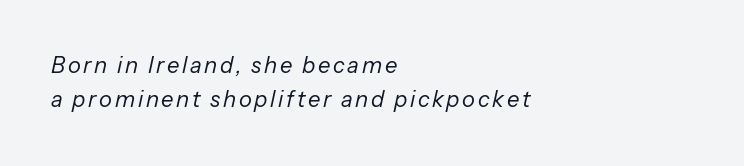
Q: Is the text bold? A: No.
Q: Is the text italic (slanted)? A: Yes, it leans right by about 13 degrees.
Q: Is the text underlined? A: No.
Q: How is the paragraph aligned? A: Left-aligned.
Q: Is the spacing between lines tight, normal or loose? A: Normal.
